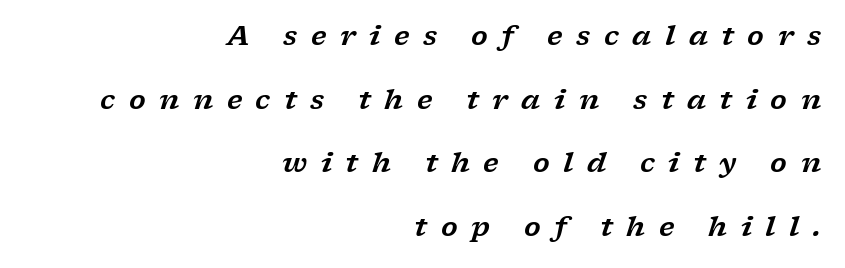
The image shows 27 px text type, italic (leaning right); set right-aligned, loose line spacing (2.36x), unusually wide letter spacing (+0.5 em), not underlined.
